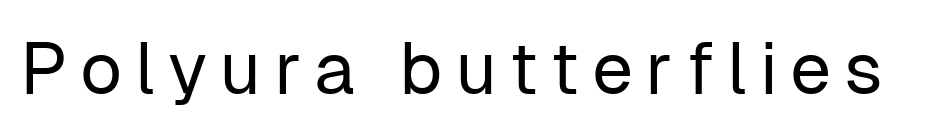
If you drew a line through each stem, it would be perfectly vertical. Letters rest on an invisible, unmarked baseline. The face used here is proportionally spaced, like ordinary book or web type. The typeface chosen for these lines omits serifs.
